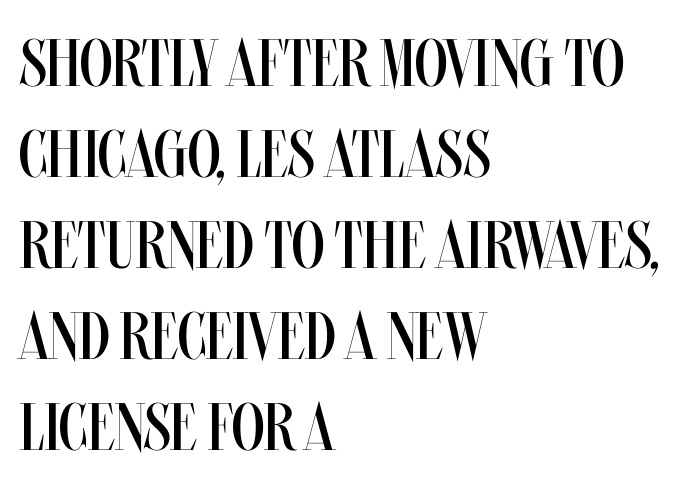
Rendered with straight, roman letterforms. Only glyphs here, with clear space below each row. The paragraph shown leans on its left margin. These lines sit exactly where default settings would place them.
